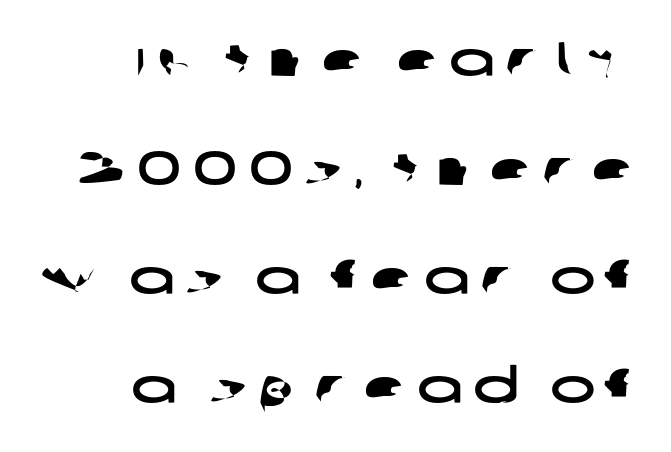
The image shows 48 px wide sans-serif type; set right-aligned, loose line spacing (2.27x), unusually wide letter spacing (+0.24 em), not underlined; low stroke contrast and a large x-height.
